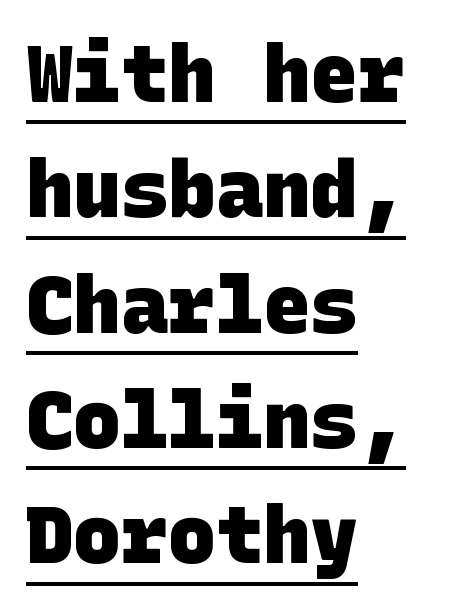
Q: Is the text bold? A: Yes.
Q: Is the typeface a serif or a sans-serif typeface? A: Sans-serif.
Q: Is the text underlined? A: Yes.
Q: How is the paragraph aligned? A: Left-aligned.
Q: Is the spacing between letters normal or unusually wide? A: Normal.
Q: Is the spacing between lines tight, normal or loose? A: Normal.
Q: Width (condensed, normal, or wide)? A: Normal.
Q: Stroke contrast? A: Low.
Q: x-height? A: Large.
